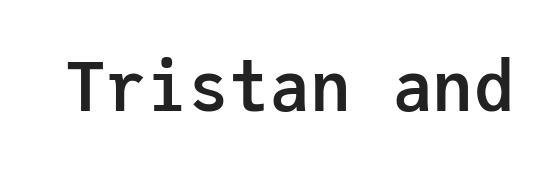
Q: Is the text bold? A: Yes.
Q: Is the text italic (slanted)? A: No, it is upright.
Q: Is the typeface a serif or a sans-serif typeface? A: Sans-serif.
Q: Is the text underlined? A: No.
Q: Is the spacing between letters normal or unusually wide? A: Normal.
Q: Width (condensed, normal, or wide)? A: Normal.
Q: Stroke contrast? A: Low.
Q: x-height? A: Medium.
Q: Monospaced? A: Yes.
